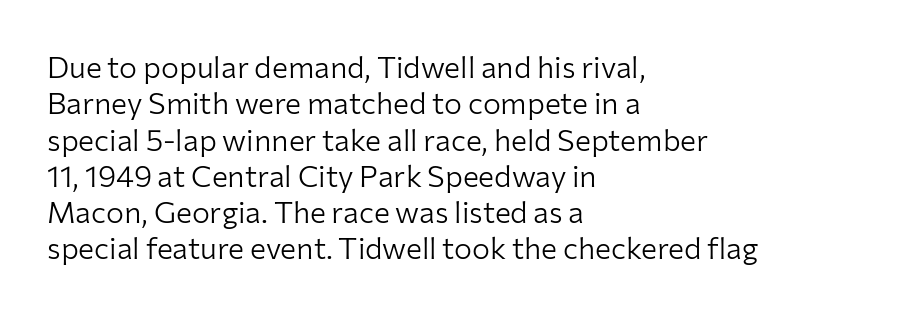
The font family rendered here belongs to the sans-serif group. Rule under the text: the space is simply empty. Think of a printed novel: that variable character pitch is what you see here. Is the block centered? No — it sits flush against the left margin. Compared with typical body copy, the letter spacing here is the same.
